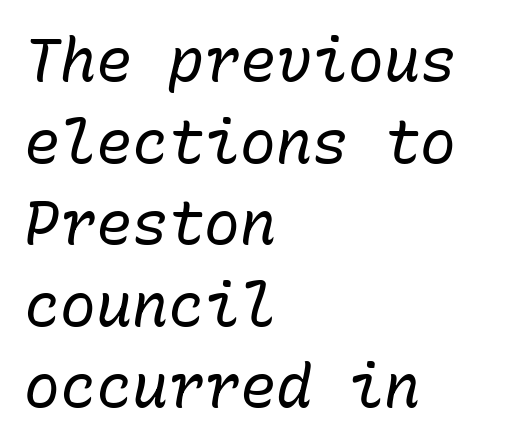
{"italic": "yes", "lean": "right", "slant_degrees": 10, "bold": "no", "weight": "regular", "width": "normal", "stroke_contrast": "low", "x_height": "medium", "monospaced": "yes", "underline": "no", "align": "left", "line_spacing": "normal", "line_spacing_ratio": 1.36, "letter_spacing": "normal", "letter_spacing_em": 0.0, "glyph_px": 60}
